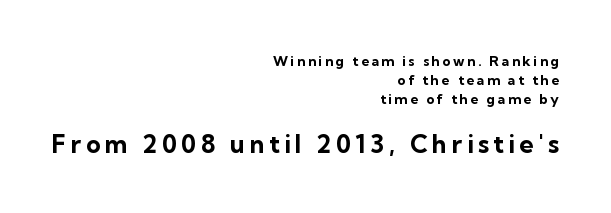
{"italic": "no", "bold": "yes", "underline": "no", "align": "right", "line_spacing": "normal", "line_spacing_ratio": 1.34, "larger_block": "second", "size_ratio": 1.79, "glyph_px": 25}
